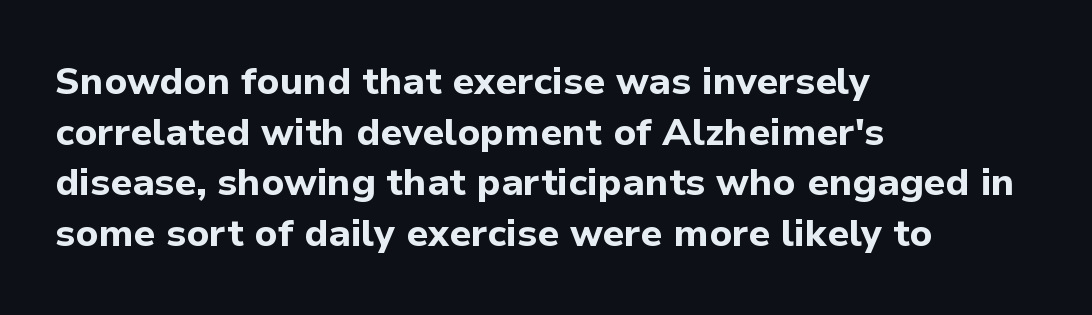
The image shows 38 px bold sans-serif type, upright; set left-aligned, normal line spacing (1.33x), normal letter spacing, not underlined; low stroke contrast and a medium x-height.
